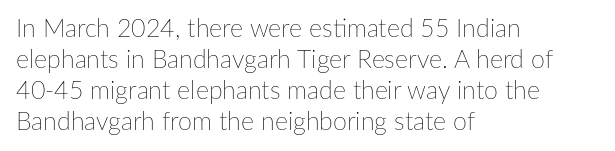
{"italic": "no", "bold": "no", "underline": "no", "align": "left", "line_spacing_ratio": 1.24, "letter_spacing": "normal", "letter_spacing_em": 0.0, "glyph_px": 25}
